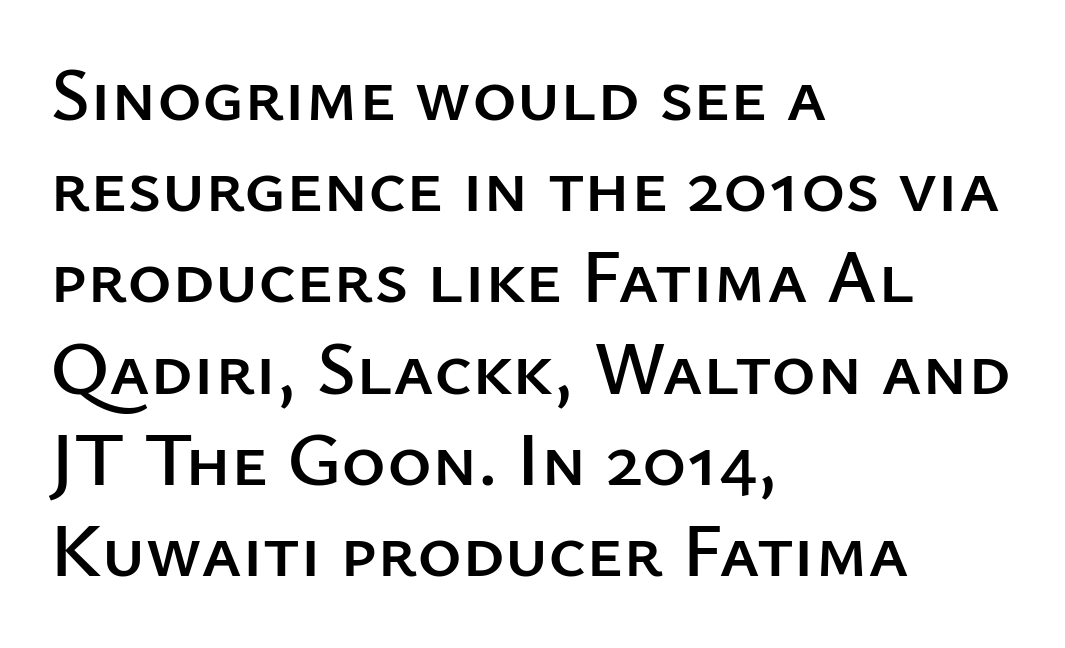
Q: Is the text italic (slanted)? A: No, it is upright.
Q: Is the typeface a serif or a sans-serif typeface? A: Sans-serif.
Q: Is the text underlined? A: No.
Q: How is the paragraph aligned? A: Left-aligned.
Q: Is the spacing between letters normal or unusually wide? A: Normal.
Q: Width (condensed, normal, or wide)? A: Normal.
Q: Stroke contrast? A: Low.
Q: x-height? A: Medium.
Q: Monospaced? A: No.
